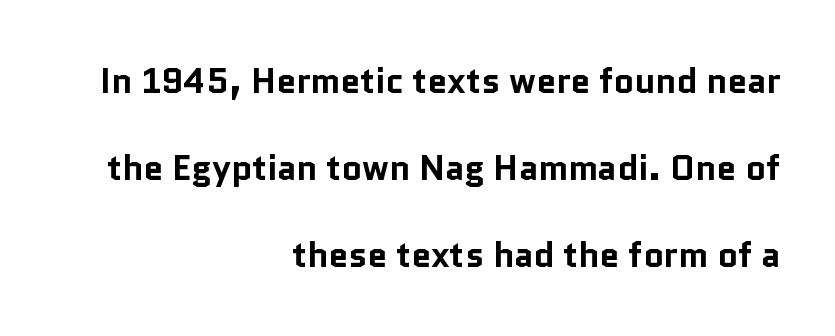
Letter spacing: default. Caption: multi-line text, flush right, ragged left. Strong, thick strokes mark this as bold type. Honestly, there is no underline to notice here at all. Note the varied advance widths — an 'i' is clearly narrower than an 'm'.
